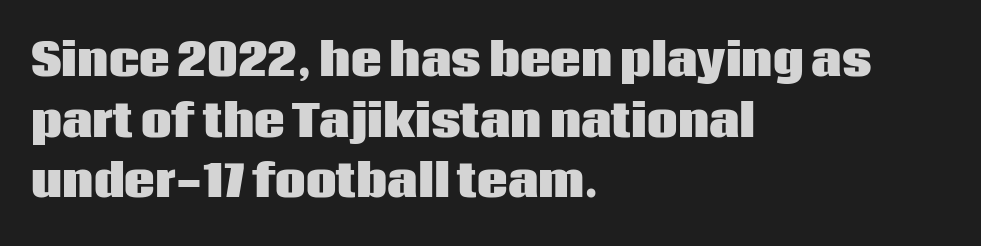
{"serif": "no", "italic": "no", "bold": "yes", "weight": "heavy", "width": "normal", "stroke_contrast": "low", "x_height": "large", "monospaced": "no", "underline": "no", "align": "left", "line_spacing": "normal", "line_spacing_ratio": 1.41, "letter_spacing": "normal", "letter_spacing_em": 0.0, "glyph_px": 43}
